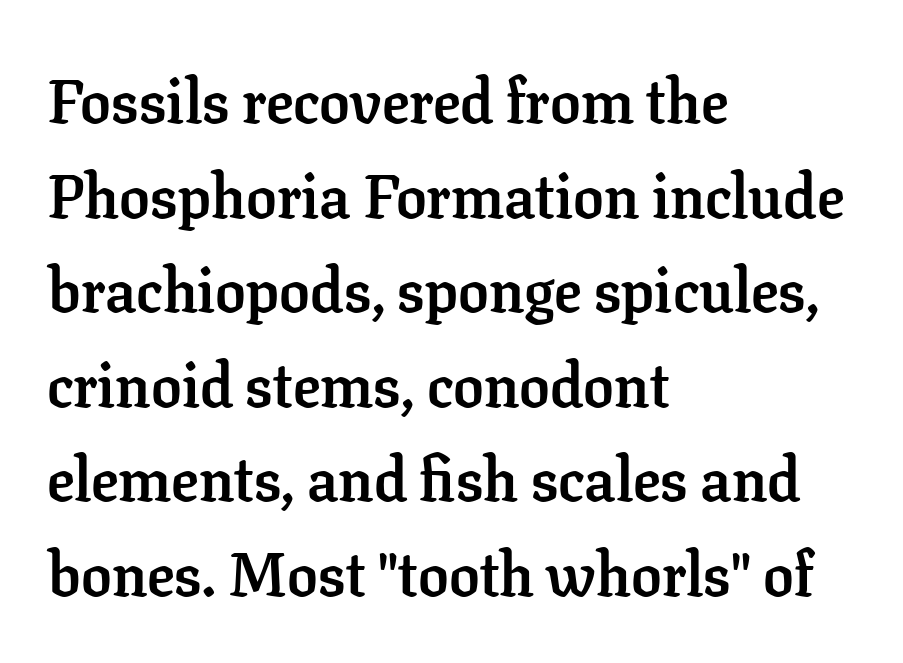
{"serif": "yes", "italic": "no", "bold": "yes", "weight": "semibold", "width": "normal", "stroke_contrast": "low", "x_height": "medium", "monospaced": "no", "underline": "no", "align": "left", "line_spacing": "normal", "line_spacing_ratio": 1.55, "letter_spacing": "normal", "letter_spacing_em": 0.0, "glyph_px": 61}
